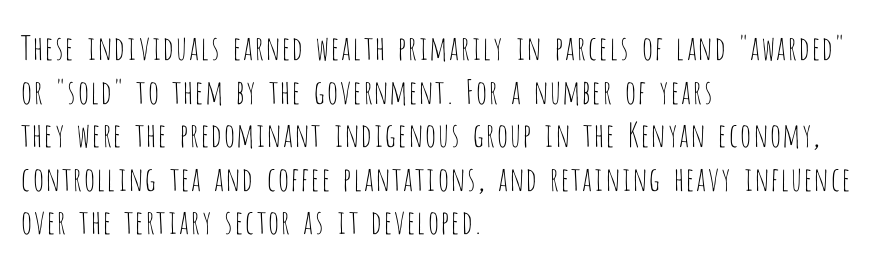
Q: Is the text bold? A: No.
Q: Is the text italic (slanted)? A: No, it is upright.
Q: Is the typeface a serif or a sans-serif typeface? A: Sans-serif.
Q: Is the text underlined? A: No.
Q: How is the paragraph aligned? A: Left-aligned.
Q: Is the spacing between letters normal or unusually wide? A: Normal.
Q: Is the spacing between lines tight, normal or loose? A: Normal.
Q: Width (condensed, normal, or wide)? A: Condensed.
Q: Stroke contrast? A: Low.
Q: x-height? A: Large.
Q: Monospaced? A: No.
